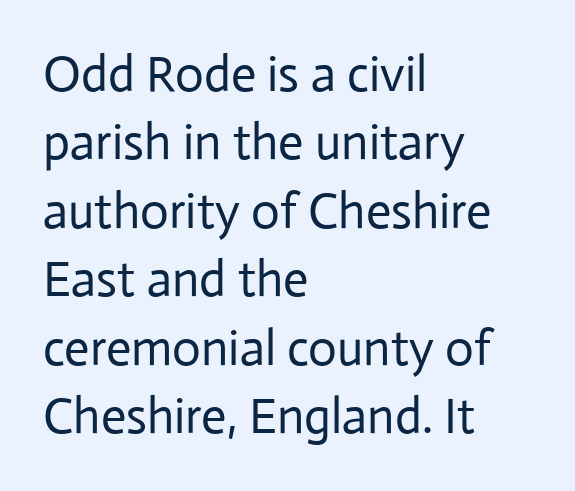
Q: Is the text bold? A: No.
Q: Is the text italic (slanted)? A: No, it is upright.
Q: Is the typeface a serif or a sans-serif typeface? A: Sans-serif.
Q: Is the text underlined? A: No.
Q: How is the paragraph aligned? A: Left-aligned.
Q: Is the spacing between letters normal or unusually wide? A: Normal.
Q: Is the spacing between lines tight, normal or loose? A: Normal.
Q: Width (condensed, normal, or wide)? A: Normal.
Q: Stroke contrast? A: Low.
Q: x-height? A: Medium.
Q: Monospaced? A: No.
